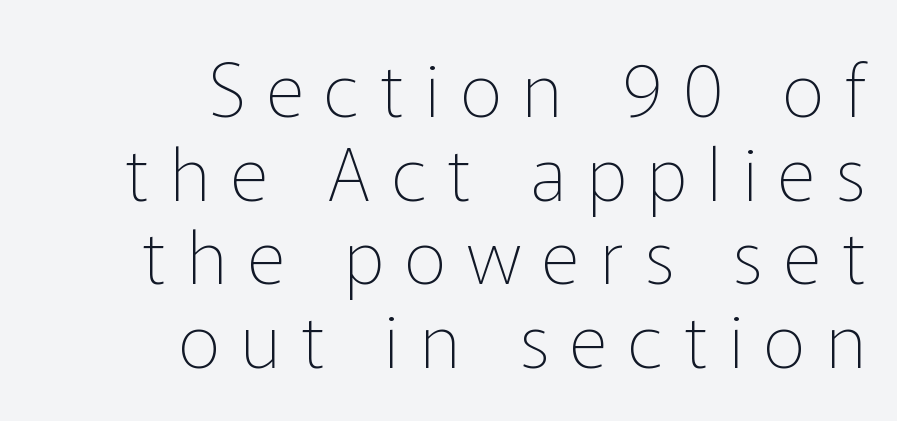
Successive baselines arrive quickly, one right under another. Any mark beneath the type? The region is blank. Examine the stroke ends and you'll find no serifs. Vertical strokes here are truly vertical. The face used here is proportionally spaced, like ordinary book or web type.
